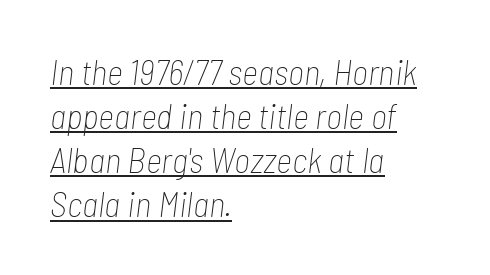
The image shows 35 px thin, condensed type, italic (leaning right); set left-aligned, normal line spacing (1.26x), normal letter spacing, underlined; low stroke contrast and a medium x-height.
